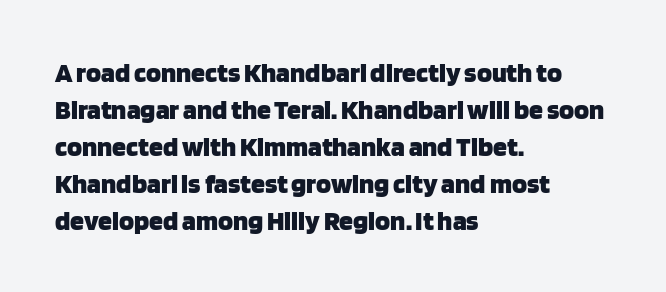
The image shows 28 px heavy sans-serif type, upright; set left-aligned, normal line spacing (1.32x), normal letter spacing, not underlined; low stroke contrast and a large x-height.
